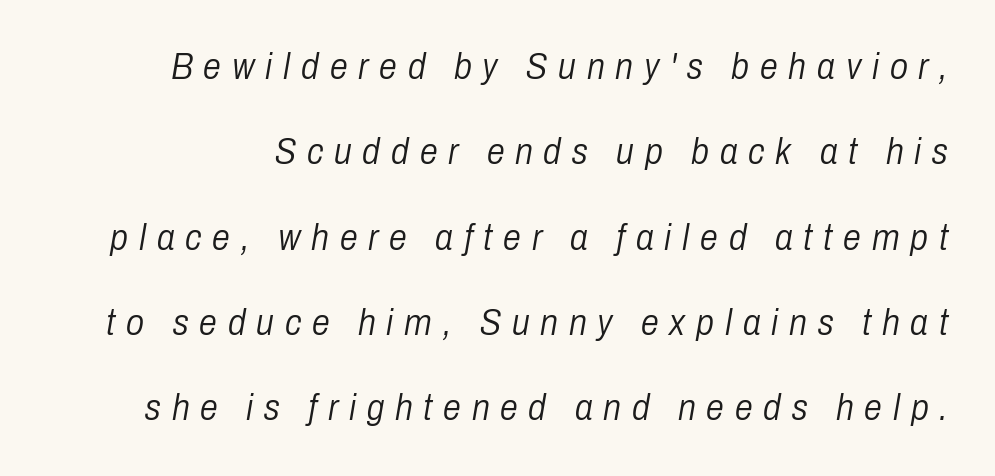
The passage shown has open, widely tracked lettering throughout. Think of a printed novel: that variable character pitch is what you see here. Is the stroke heavy? The answer is a plain regular-or-lighter. The rendering applies a slant to the glyphs. A great deal of white space separates one row of letters from the next.
